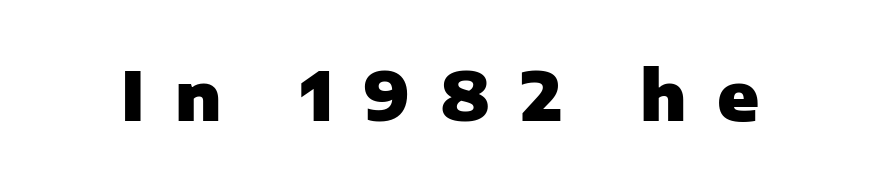
{"serif": "no", "italic": "no", "bold": "yes", "weight": "heavy", "width": "normal", "stroke_contrast": "low", "x_height": "medium", "monospaced": "no", "underline": "no", "letter_spacing": "wide", "letter_spacing_em": 0.44, "glyph_px": 68}
